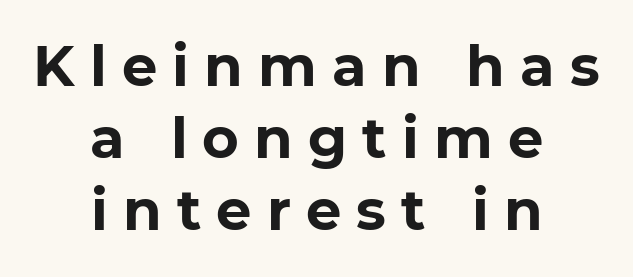
Q: Is the text bold? A: Yes.
Q: Is the text italic (slanted)? A: No, it is upright.
Q: Is the typeface a serif or a sans-serif typeface? A: Sans-serif.
Q: Is the text underlined? A: No.
Q: How is the paragraph aligned? A: Centered.
Q: Is the spacing between letters normal or unusually wide? A: Unusually wide.
Q: Is the spacing between lines tight, normal or loose? A: Normal.
Q: Width (condensed, normal, or wide)? A: Normal.
Q: Stroke contrast? A: Low.
Q: x-height? A: Medium.
Q: Monospaced? A: No.
